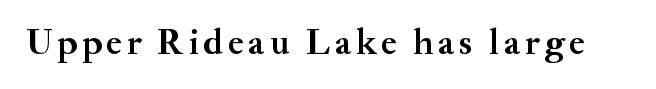
Q: Is the text bold? A: Yes.
Q: Is the text italic (slanted)? A: No, it is upright.
Q: Is the typeface a serif or a sans-serif typeface? A: Serif.
Q: Is the text underlined? A: No.
Q: Width (condensed, normal, or wide)? A: Normal.
Q: Stroke contrast? A: Medium.
Q: x-height? A: Small.
Q: Monospaced? A: No.
